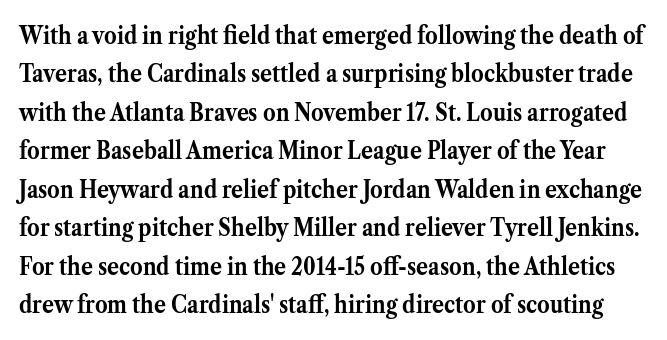
The image shows 25 px bold type, upright; set normal line spacing (1.54x), normal letter spacing, not underlined.
